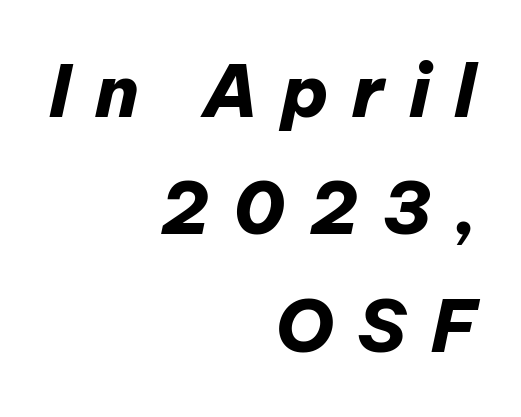
The image shows 72 px heavy type, italic (leaning right); set right-aligned, normal line spacing (1.63x), unusually wide letter spacing (+0.33 em), not underlined; low stroke contrast and a medium x-height.
